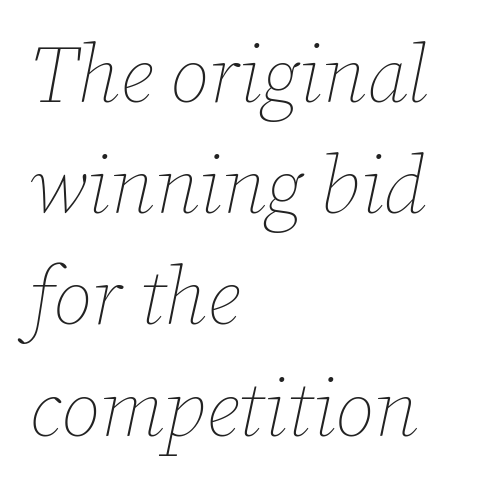
{"italic": "yes", "lean": "right", "slant_degrees": 12, "bold": "no", "weight": "thin", "width": "normal", "stroke_contrast": "low", "x_height": "medium", "monospaced": "no", "underline": "no", "align": "left", "line_spacing": "normal", "line_spacing_ratio": 1.39, "letter_spacing": "normal", "letter_spacing_em": 0.0, "glyph_px": 80}
